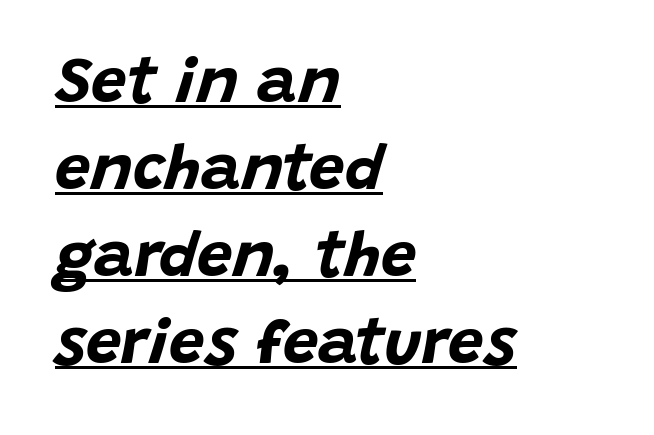
Q: Is the text bold? A: Yes.
Q: Is the text italic (slanted)? A: Yes, it leans right by about 15 degrees.
Q: Is the text underlined? A: Yes.
Q: How is the paragraph aligned? A: Left-aligned.
Q: Is the spacing between letters normal or unusually wide? A: Normal.
Q: Is the spacing between lines tight, normal or loose? A: Normal.
Q: Width (condensed, normal, or wide)? A: Normal.
Q: Stroke contrast? A: Low.
Q: x-height? A: Large.
Q: Monospaced? A: No.
